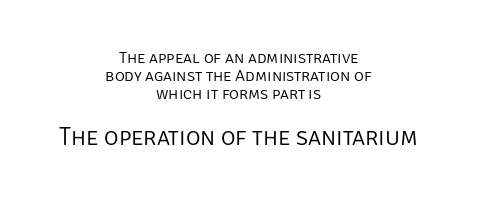
{"italic": "no", "bold": "no", "underline": "no", "align": "center", "line_spacing": "tight", "line_spacing_ratio": 1.05, "letter_spacing": "normal", "letter_spacing_em": 0.0, "larger_block": "second", "size_ratio": 1.47, "glyph_px": 25}
